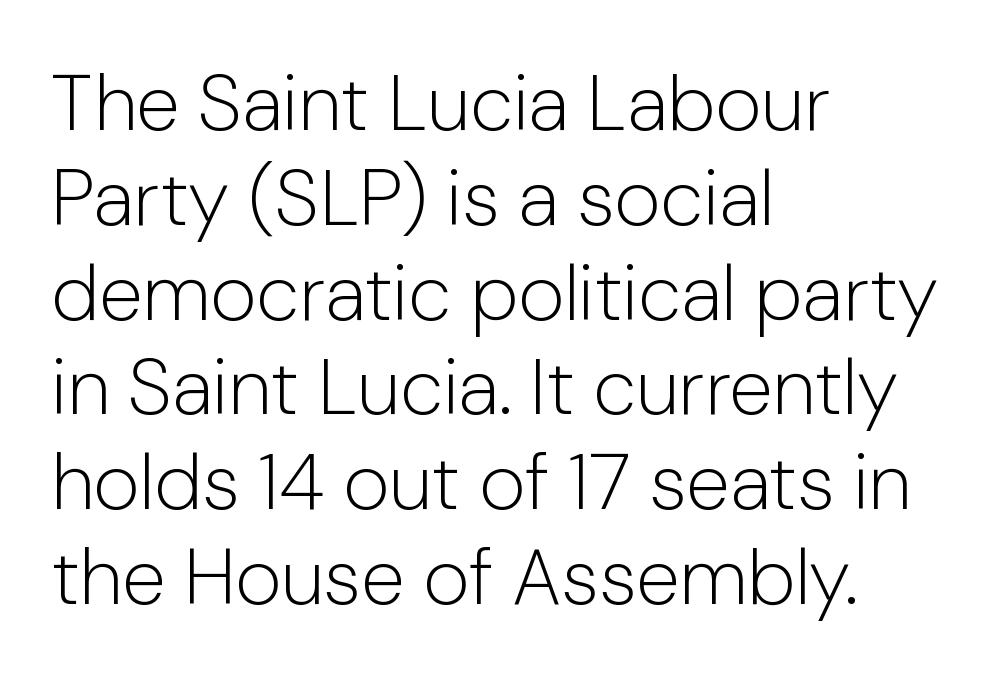
Note: no serifs on the glyphs. Characters remain perfectly vertical along every line. Observe the ordinary spacing: letters are neighbours, not strangers. These lines are rendered in a variable-pitch font. No word sits above an underline.
